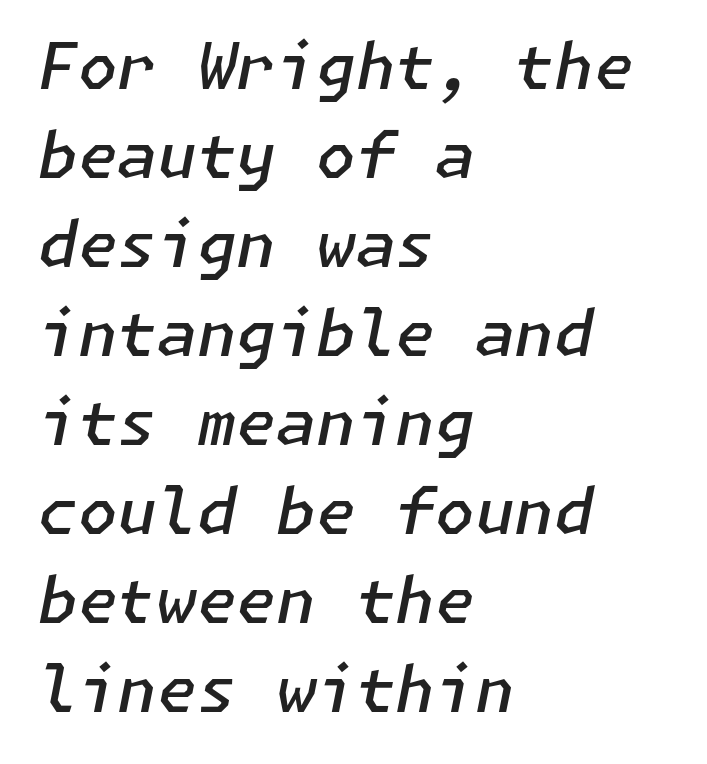
Summary of vertical rhythm: regular, with standard interline spacing. This sample uses plain, unmodified letter spacing. These lines were composed using italics. The glyphs are unaccompanied by any horizontal stroke below them.
